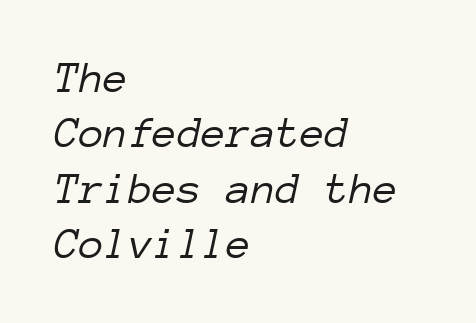
Q: Is the text bold? A: No.
Q: Is the text italic (slanted)? A: Yes, it leans right by about 12 degrees.
Q: Is the text underlined? A: No.
Q: How is the paragraph aligned? A: Left-aligned.
Q: Is the spacing between letters normal or unusually wide? A: Normal.
Q: Width (condensed, normal, or wide)? A: Normal.
Q: Stroke contrast? A: Low.
Q: x-height? A: Medium.
Q: Monospaced? A: Yes.
